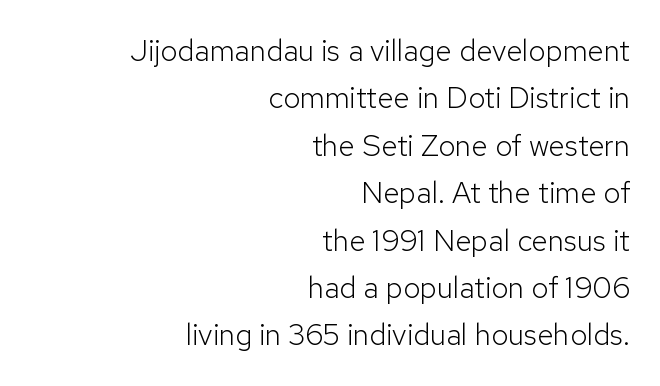
The image shows 30 px light sans-serif type, upright; set right-aligned, normal line spacing (1.58x), normal letter spacing, not underlined; low stroke contrast and a medium x-height.
